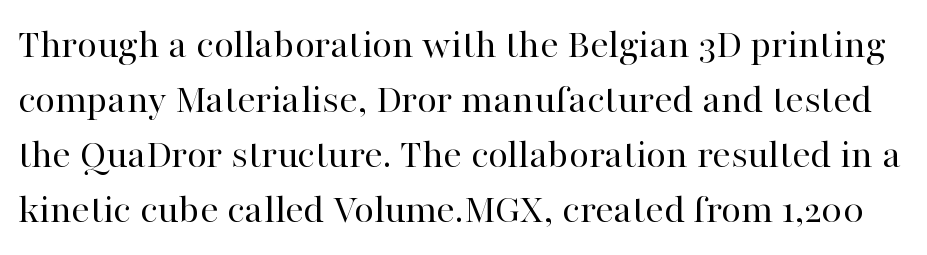
{"serif": "yes", "italic": "no", "bold": "no", "weight": "regular", "width": "normal", "stroke_contrast": "high", "x_height": "medium", "monospaced": "no", "underline": "no", "line_spacing": "normal", "line_spacing_ratio": 1.28, "letter_spacing": "normal", "letter_spacing_em": 0.0, "glyph_px": 43}
